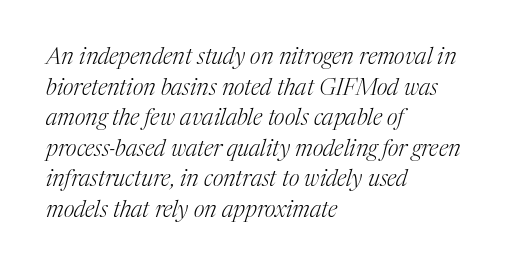
Characters are canted at an angle relative to the baseline's perpendicular. In terms of leading, this rendering sits right in the middle. Which margin do the lines hug? The left one — the right edge is uneven. The letters sit at their default tracking, neither squeezed nor spread. Descenders hang freely into open space.
